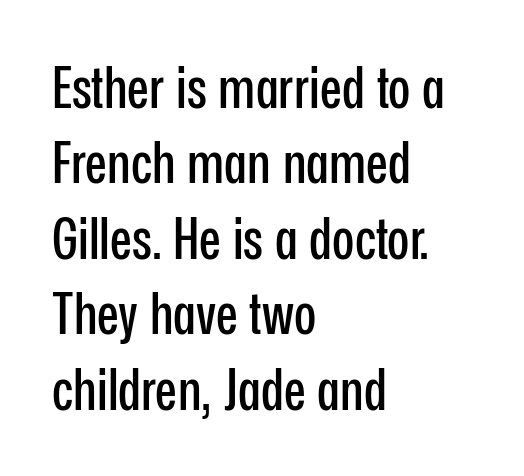
Typographically, this falls in the sans-serif category. A roman cut, with each character standing at attention. A typesetter would call this proportional, since set widths differ per character. The line texture is even and compact thanks to regular tracking. What's the leading like? Ordinary, nothing unusual. In CSS terms this would be text-align: left.
